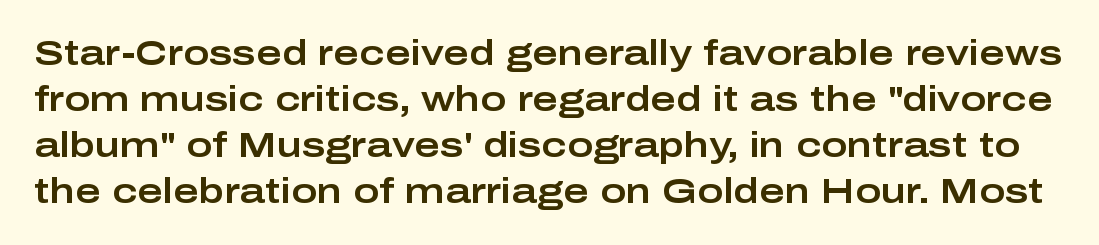
{"serif": "no", "italic": "no", "width": "wide", "stroke_contrast": "low", "x_height": "medium", "monospaced": "no", "underline": "no", "line_spacing": "normal", "line_spacing_ratio": 1.31, "letter_spacing": "normal", "letter_spacing_em": 0.0, "glyph_px": 35}
